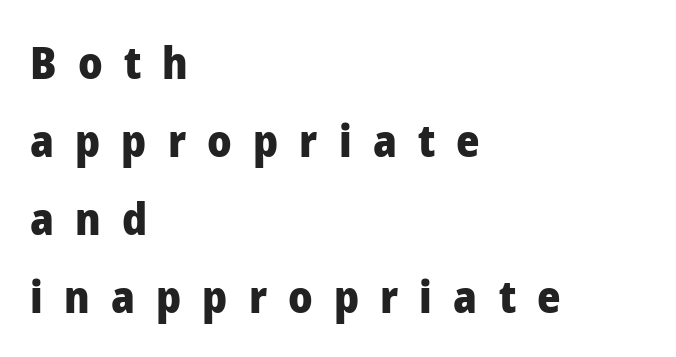
{"serif": "no", "italic": "no", "bold": "yes", "weight": "heavy", "width": "normal", "stroke_contrast": "low", "x_height": "medium", "monospaced": "no", "underline": "no", "align": "left", "line_spacing_ratio": 1.73, "letter_spacing": "wide", "letter_spacing_em": 0.47, "glyph_px": 45}
